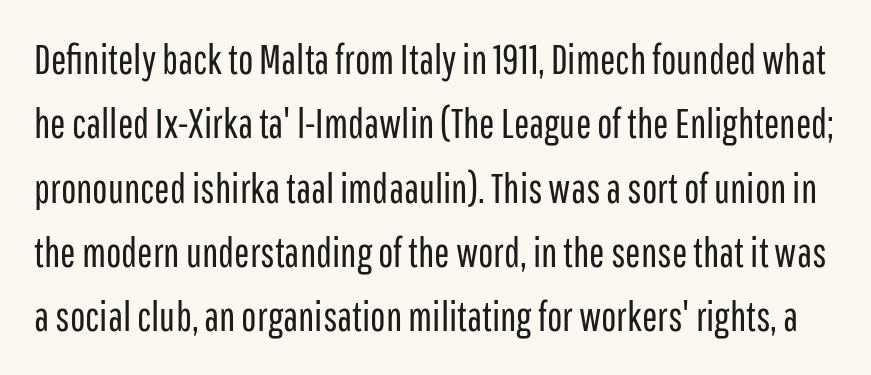
The image shows 41 px regular-weight, condensed sans-serif type, upright; set normal line spacing (1.57x), normal letter spacing, not underlined; low stroke contrast and a medium x-height.
